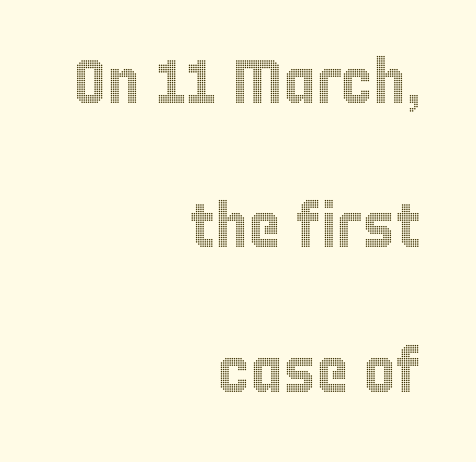
Q: Is the text italic (slanted)? A: No, it is upright.
Q: Is the text underlined? A: No.
Q: How is the paragraph aligned? A: Right-aligned.
Q: Is the spacing between letters normal or unusually wide? A: Normal.
Q: Is the spacing between lines tight, normal or loose? A: Loose.
Q: Width (condensed, normal, or wide)? A: Condensed.
Q: x-height? A: Large.
Q: Monospaced? A: No.
